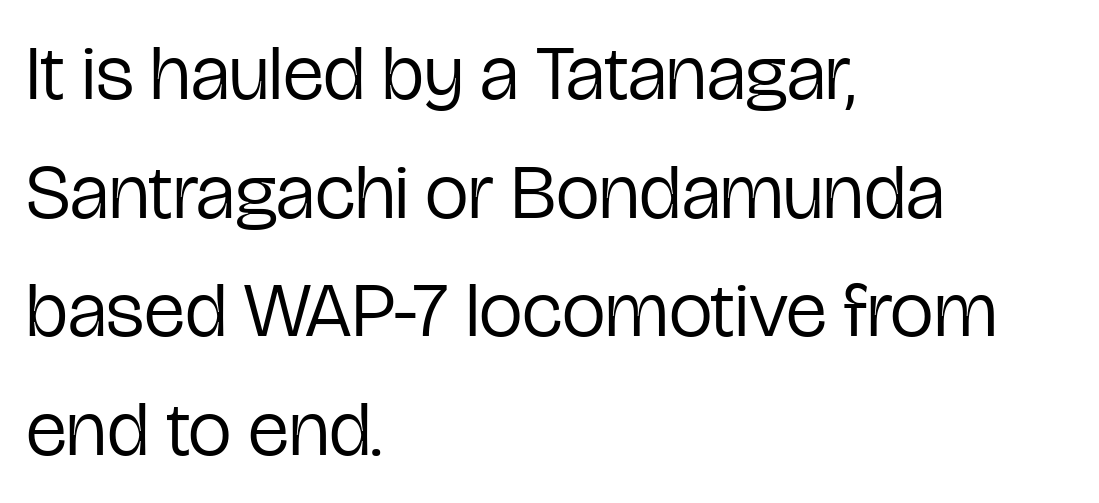
{"serif": "no", "italic": "no", "bold": "no", "weight": "regular", "width": "condensed", "stroke_contrast": "low", "x_height": "medium", "monospaced": "no", "underline": "no", "align": "left", "line_spacing": "normal", "line_spacing_ratio": 1.52, "letter_spacing": "normal", "letter_spacing_em": 0.0, "glyph_px": 78}
